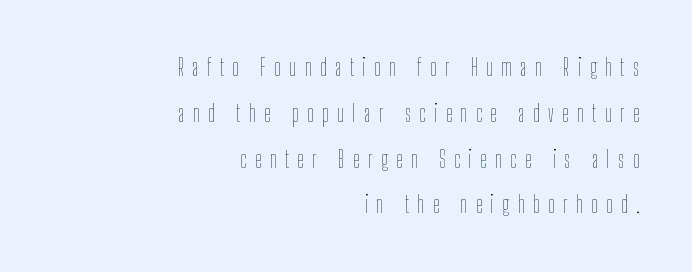
{"italic": "no", "bold": "no", "underline": "no", "align": "right", "line_spacing": "loose", "line_spacing_ratio": 1.99, "letter_spacing": "wide", "letter_spacing_em": 0.37, "glyph_px": 23}
